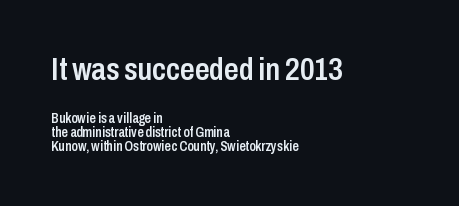
Designer's note — italics off, roman on. Nobody touched the tracking dial on this one. The area under the type is left untouched. The text was rendered using a sans face with plain stroke endings. Here the designer chose a conventional face with non-uniform glyph widths. Each glyph is drawn with semibold strokes, heavier than normal yet not fully bold.
